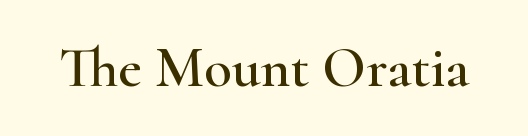
Q: Is the text italic (slanted)? A: No, it is upright.
Q: Is the typeface a serif or a sans-serif typeface? A: Serif.
Q: Is the text underlined? A: No.
Q: Is the spacing between letters normal or unusually wide? A: Normal.
Q: Width (condensed, normal, or wide)? A: Wide.
Q: Stroke contrast? A: High.
Q: x-height? A: Small.
Q: Monospaced? A: No.
